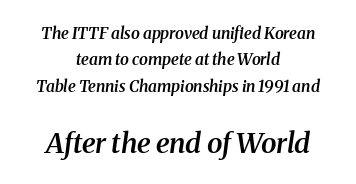
The image shows 28 px semibold serif type, italic (leaning right); set centered, normal line spacing (1.65x), normal letter spacing, not underlined; the second (bottom) block is 1.75x larger; medium stroke contrast and a medium x-height.
